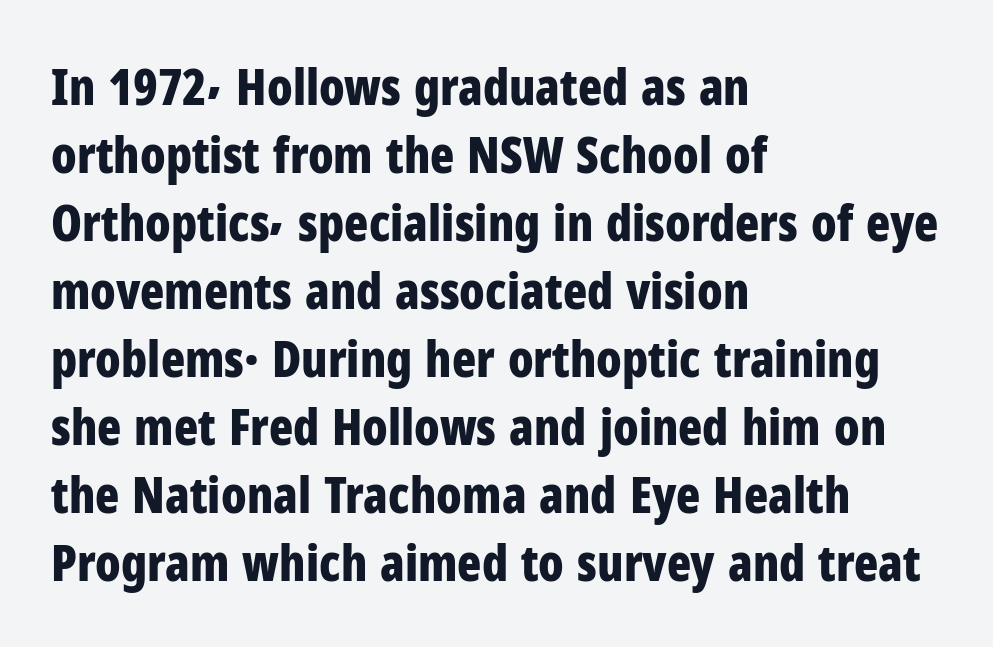
Q: Is the text bold? A: Yes.
Q: Is the text italic (slanted)? A: No, it is upright.
Q: Is the typeface a serif or a sans-serif typeface? A: Sans-serif.
Q: Is the text underlined? A: No.
Q: How is the paragraph aligned? A: Left-aligned.
Q: Is the spacing between letters normal or unusually wide? A: Normal.
Q: Is the spacing between lines tight, normal or loose? A: Normal.
Q: Width (condensed, normal, or wide)? A: Condensed.
Q: Stroke contrast? A: Low.
Q: x-height? A: Medium.
Q: Monospaced? A: No.
